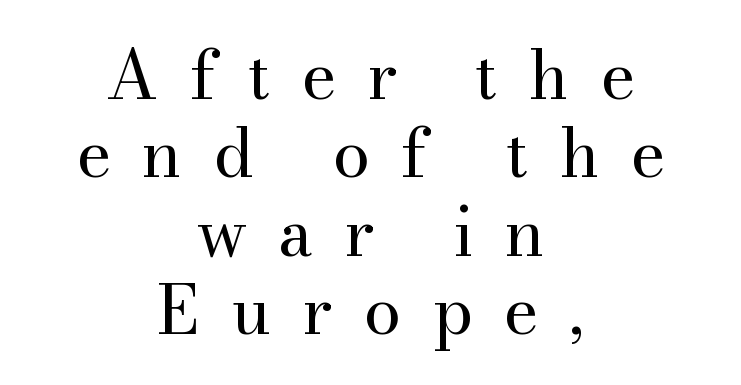
The image shows 67 px regular-weight serif type, upright; set centered, line spacing 1.17x, unusually wide letter spacing (+0.46 em), not underlined; medium stroke contrast and a small x-height.
